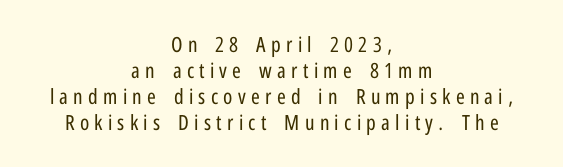
Rendered with straight, roman letterforms. The specimen omits any rule beneath the text block's lines. A student would call this center alignment; a typographer would say set centered. Short note: letters widely spaced.
